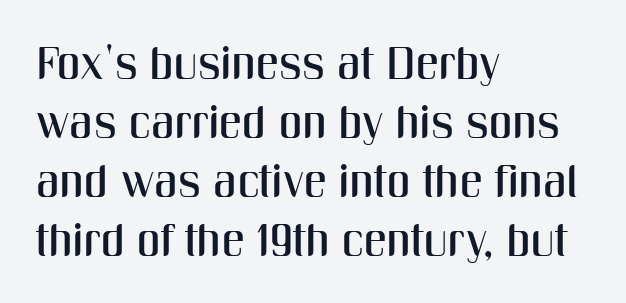
Letters rest on an invisible, unmarked baseline. You could call the tracking neutral — neither tight nor loose. Here the designer chose a conventional face with non-uniform glyph widths. Leftover space on each line is placed entirely after the last word.
